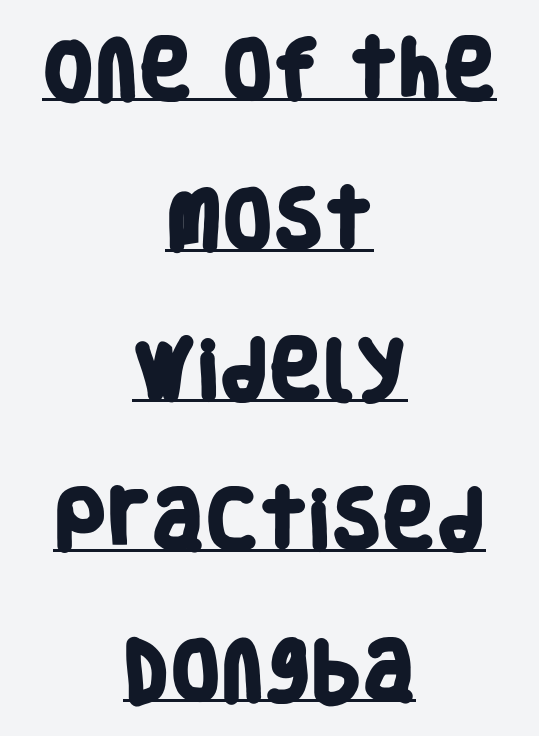
The image shows 65 px heavy, condensed sans-serif type; set centered, loose line spacing (2.31x), normal letter spacing, underlined; low stroke contrast and a large x-height.
